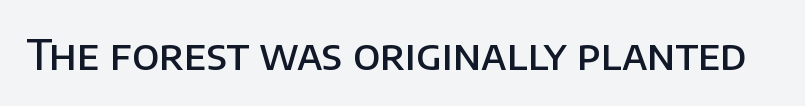
{"serif": "no", "italic": "no", "bold": "semi", "weight": "semibold", "width": "normal", "stroke_contrast": "low", "x_height": "large", "monospaced": "no", "underline": "no", "letter_spacing": "normal", "letter_spacing_em": 0.0, "glyph_px": 42}
